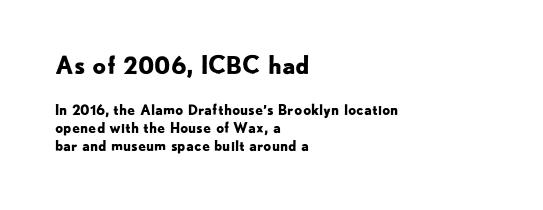
The image shows 24 px bold type, upright; set left-aligned, normal line spacing (1.26x), normal letter spacing, not underlined; the first (top) block is 1.71x larger.
